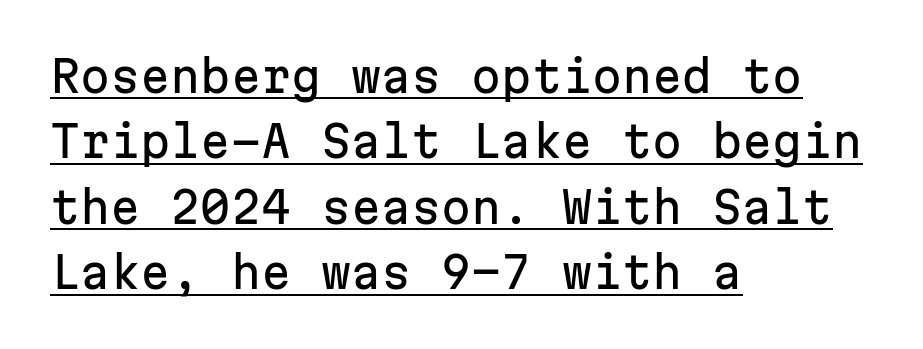
Leftover space on each line is placed entirely after the last word. A typesetter would call this monospace, since all characters share one set width. This sample uses a sans-serif face. Successive baselines arrive at the customary interval. Do the letters lean? They stand straight. You could call the tracking neutral — neither tight nor loose.
